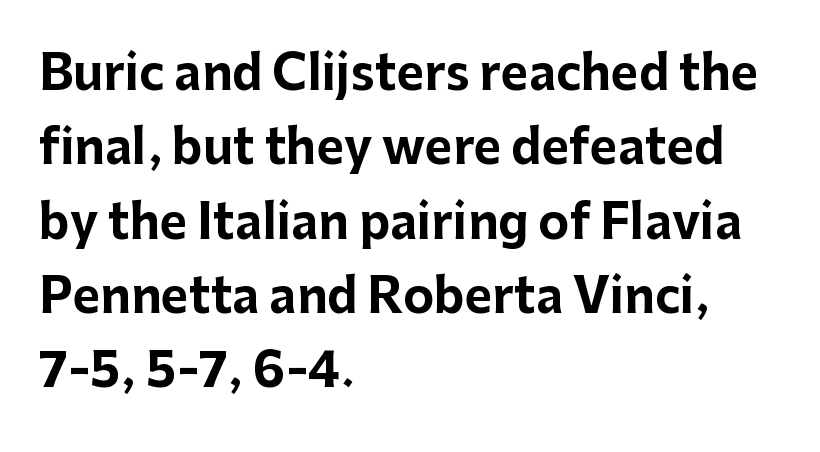
The image shows 47 px bold sans-serif type, upright; set left-aligned, normal line spacing (1.58x), normal letter spacing, not underlined; low stroke contrast and a medium x-height.
